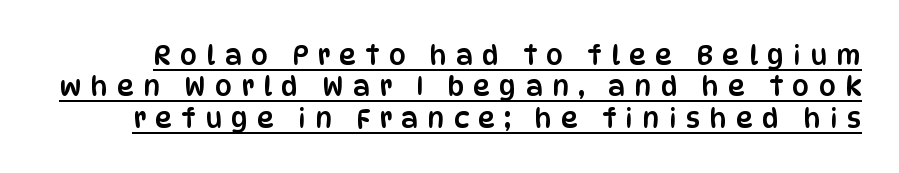
Q: Is the text italic (slanted)? A: No, it is upright.
Q: Is the text underlined? A: Yes.
Q: Is the spacing between letters normal or unusually wide? A: Unusually wide.
